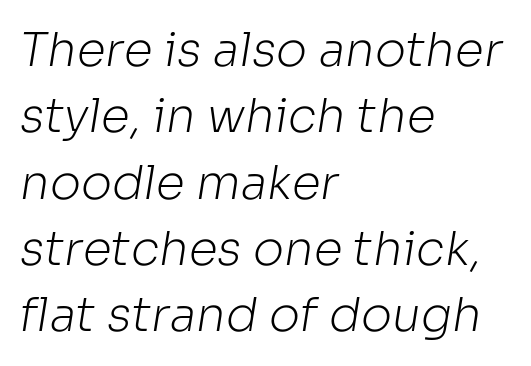
Q: Is the text bold? A: No.
Q: Is the typeface a serif or a sans-serif typeface? A: Sans-serif.
Q: Is the text underlined? A: No.
Q: How is the paragraph aligned? A: Left-aligned.
Q: Is the spacing between letters normal or unusually wide? A: Normal.
Q: Is the spacing between lines tight, normal or loose? A: Normal.
Q: Width (condensed, normal, or wide)? A: Normal.
Q: Stroke contrast? A: Low.
Q: x-height? A: Medium.
Q: Monospaced? A: No.
